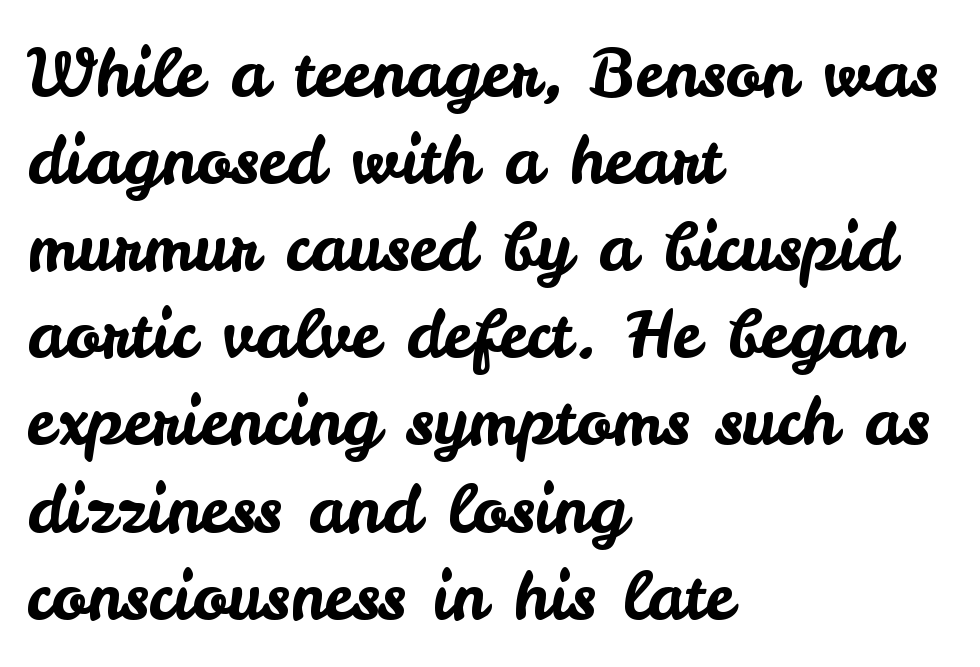
This sample has the flowing, uneven cadence of proportional lettering. Interline gaps are of average width in this sample. Between one letter and the next there's only the usual sliver of space. Descender tails drop into unmarked territory. Is this a sans? Yes — the strokes have no serifs.
